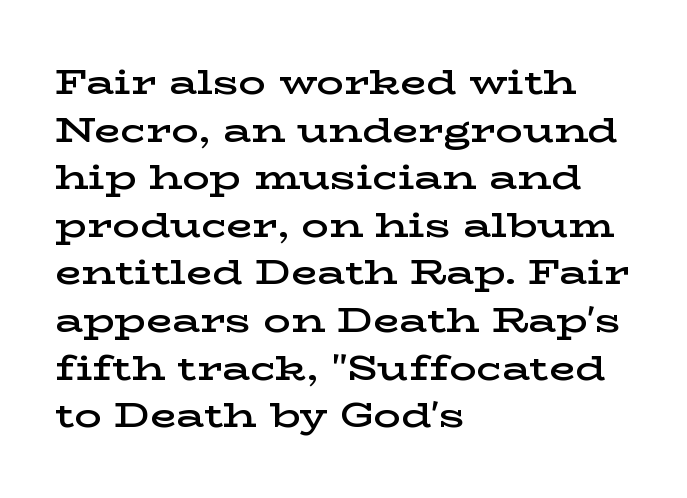
The image shows 34 px semibold, wide serif type, upright; set left-aligned, normal line spacing (1.4x), normal letter spacing, not underlined; low stroke contrast and a medium x-height.
